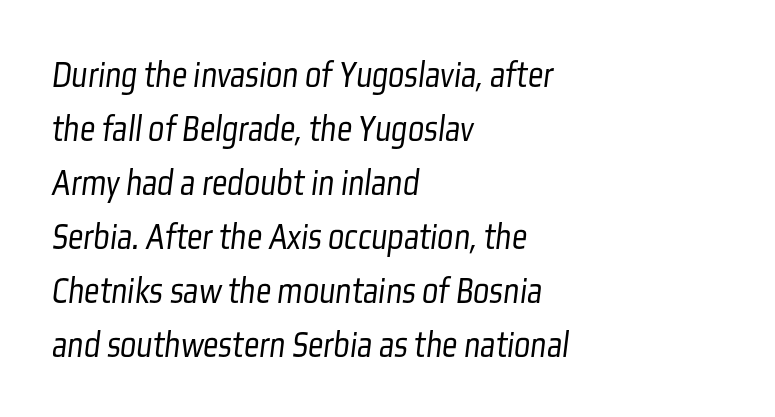
The face looks like a standard text weight, possibly lighter. Each row of text sits above clean, open space. Students, observe: this is what conventionally led text looks like. Compared with typical body copy, the letter spacing here is the same. Compared with a centered layout, this one pins lines to the left instead.
